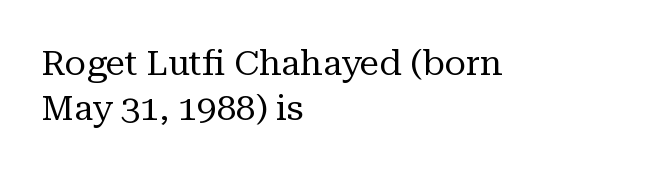
The space directly below the letters is spotless. The typeface has the unassuming heft of standard copy or less. Look at the tracking — it's just the regular setting, nothing added. Is this a sans? No — the strokes have serifs. The lettering stays uniformly vertical, giving the passage a roman look. A typesetter would call this proportional, since set widths differ per character.
